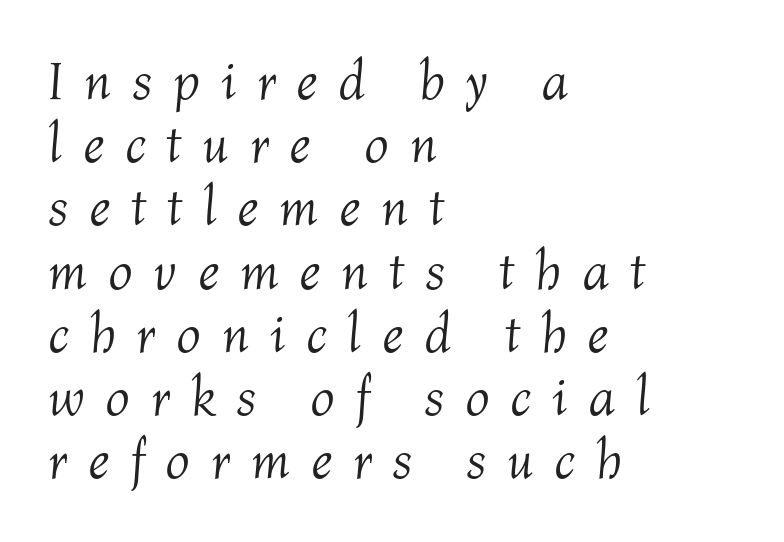
Just letters on the line, the space beneath them empty. This rendering uses left alignment, leaving the right contour irregular. Characters are canted at an angle relative to the baseline's perpendicular. The letters advance in unequal steps, a hallmark of proportional type. There is plenty of visible air inserted between adjacent glyphs.
